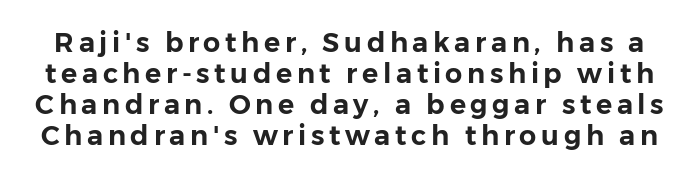
The image shows 27 px text type, upright; set tight line spacing (1.15x), not underlined.
